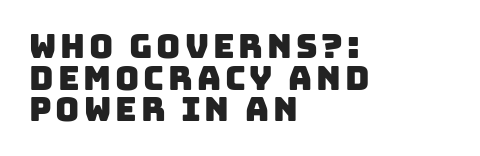
The image shows 33 px sans-serif type; set left-aligned, tight line spacing (0.96x), not underlined; low stroke contrast and a large x-height.
